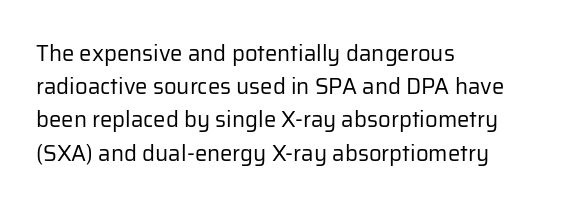
Tall strokes in this sample are plumb rather than angled. Weight: regular or lighter. Tracking value appears to be zero — textbook default spacing. The passage shown stacks its lines at a standard gap. The lines in this sample share a left origin and differ only in where they stop. Anything drawn beneath the words? Only blank space.
